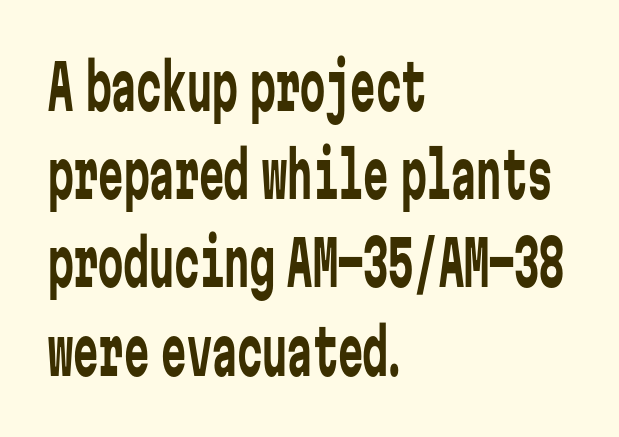
The image shows 63 px regular-weight, condensed sans-serif type, upright, monospaced; set left-aligned, normal line spacing (1.4x), normal letter spacing, not underlined; low stroke contrast and a medium x-height.
